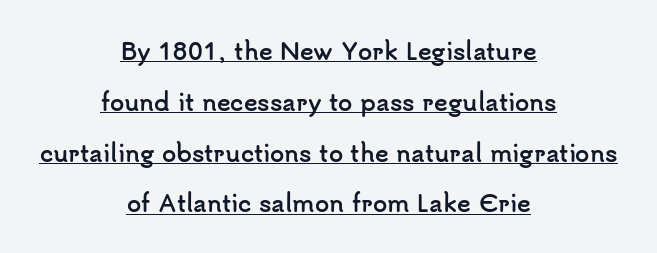
Q: Is the text bold? A: Yes.
Q: Is the text italic (slanted)? A: No, it is upright.
Q: Is the text underlined? A: Yes.
Q: How is the paragraph aligned? A: Centered.
Q: Is the spacing between letters normal or unusually wide? A: Normal.
Q: Is the spacing between lines tight, normal or loose? A: Loose.
